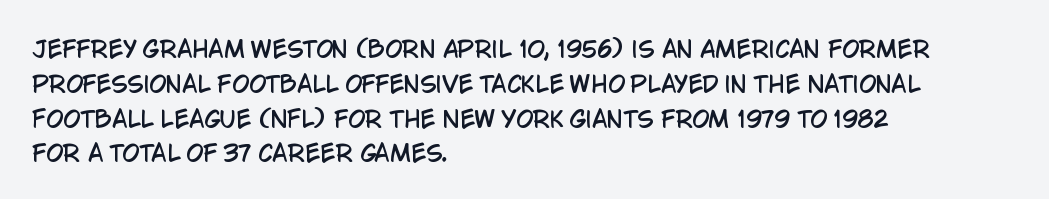
Q: Is the text italic (slanted)? A: No, it is upright.
Q: Is the text underlined? A: No.
Q: How is the paragraph aligned? A: Left-aligned.
Q: Is the spacing between letters normal or unusually wide? A: Normal.
Q: Is the spacing between lines tight, normal or loose? A: Normal.
